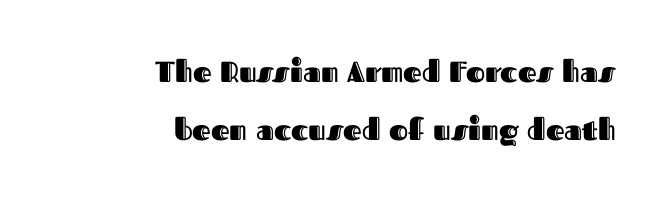
{"italic": "no", "width": "normal", "x_height": "medium", "monospaced": "no", "underline": "no", "align": "right", "line_spacing": "loose", "line_spacing_ratio": 2.01, "letter_spacing": "normal", "letter_spacing_em": 0.0, "glyph_px": 29}
